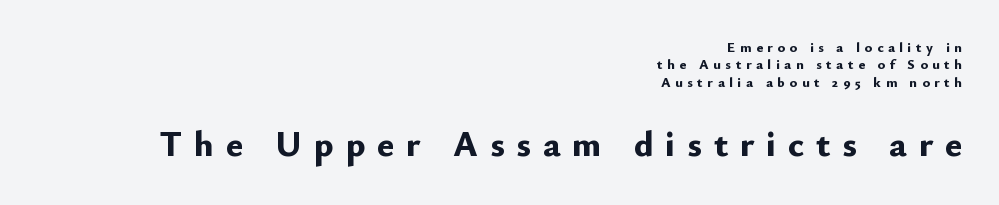
Clear beneath every line of the passage. A student would call this right alignment; a typographer would say flush right, rag left. Spacing between characters has been opened up far beyond the box default. Block two is the big one; block one sits smaller above it. Note the varied advance widths — an 'i' is clearly narrower than an 'm'. In terms of leading, this rendering sits right in the middle.
